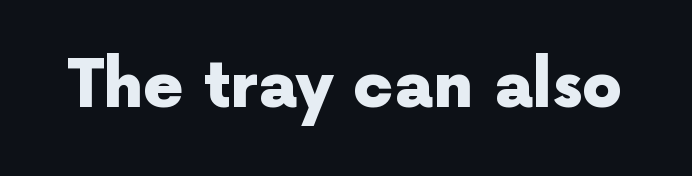
Compared with typical body copy, the letter spacing here is the same. Note the varied advance widths — an 'i' is clearly narrower than an 'm'. Italic? Not at all — the glyphs are vertical. As a designer I'd log this as weight 700, bold.
